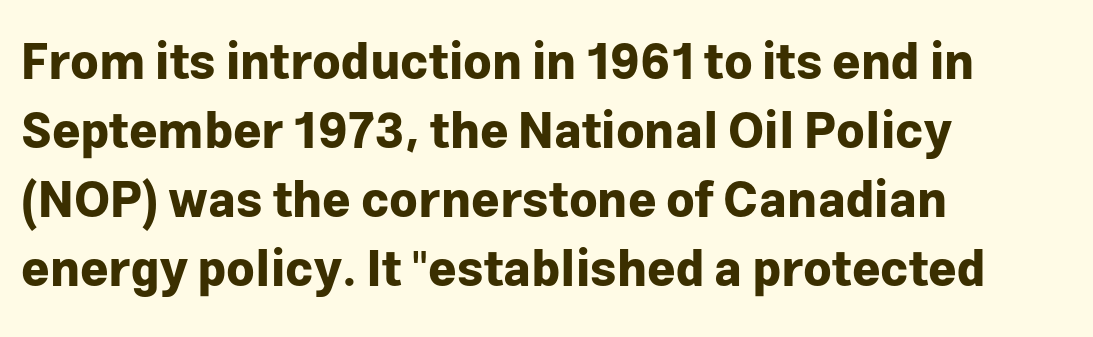
The image shows 49 px bold sans-serif type, upright; set left-aligned, normal line spacing (1.41x), normal letter spacing, not underlined; low stroke contrast and a medium x-height.
